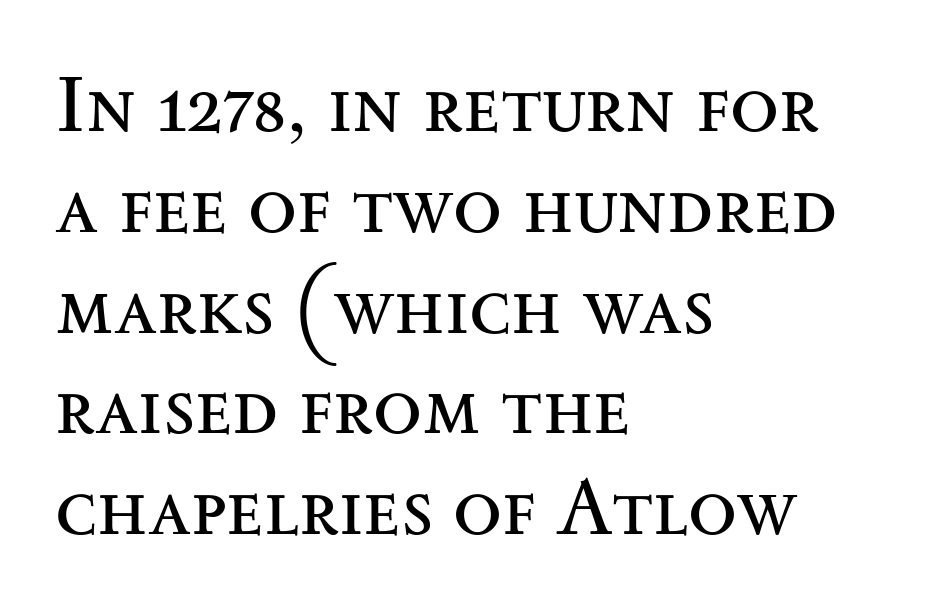
{"serif": "yes", "italic": "no", "bold": "no", "weight": "regular", "width": "wide", "stroke_contrast": "medium", "x_height": "small", "monospaced": "no", "underline": "no", "align": "left", "line_spacing": "normal", "line_spacing_ratio": 1.26, "letter_spacing": "normal", "letter_spacing_em": 0.0, "glyph_px": 80}
